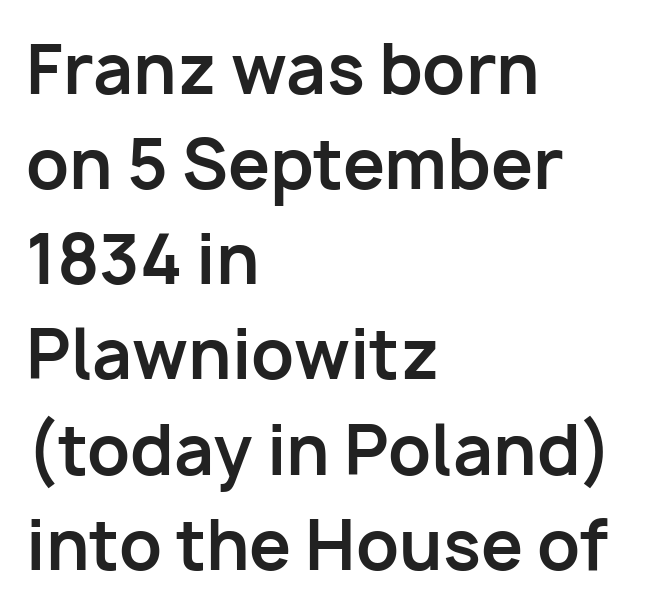
No extra tracking has been applied to these lines. Plain, unruled lines of type. The type family on display is of the sans-serif kind. Whoever set this chose a conventional vertical rhythm. This rendering uses left alignment, leaving the right contour irregular.
